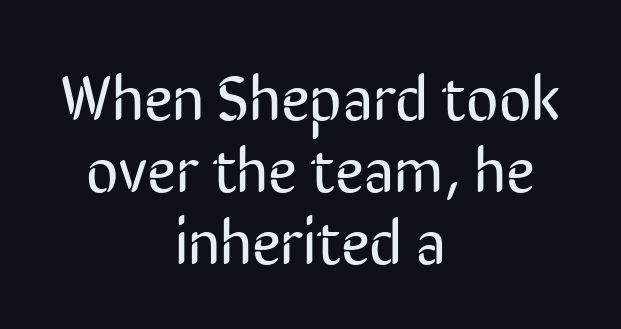
The typesetter chose a symmetrical, centered arrangement here. Honestly, there is no underline to notice here at all. Each letter keeps its own natural width here, so spacing adapts to shape. Regarding leading, the lines here are crowded together. The type family on display is of the sans-serif kind.
